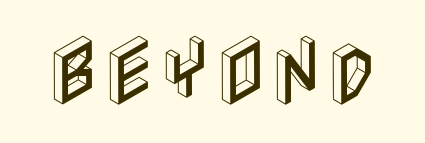
{"italic": "no", "width": "condensed", "x_height": "large", "underline": "no", "letter_spacing": "normal", "letter_spacing_em": 0.0, "glyph_px": 76}
